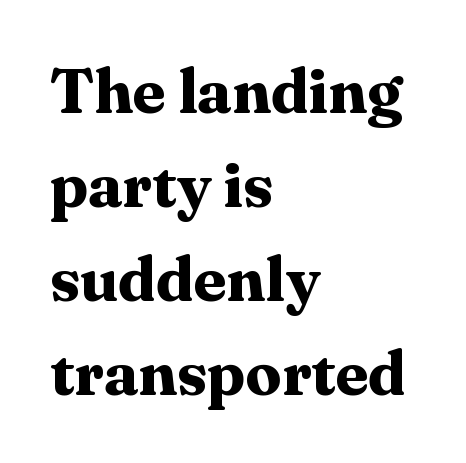
{"serif": "yes", "italic": "no", "bold": "yes", "weight": "bold", "width": "normal", "stroke_contrast": "medium", "x_height": "medium", "monospaced": "no", "underline": "no", "align": "left", "line_spacing": "normal", "line_spacing_ratio": 1.47, "letter_spacing": "normal", "letter_spacing_em": 0.0, "glyph_px": 64}
